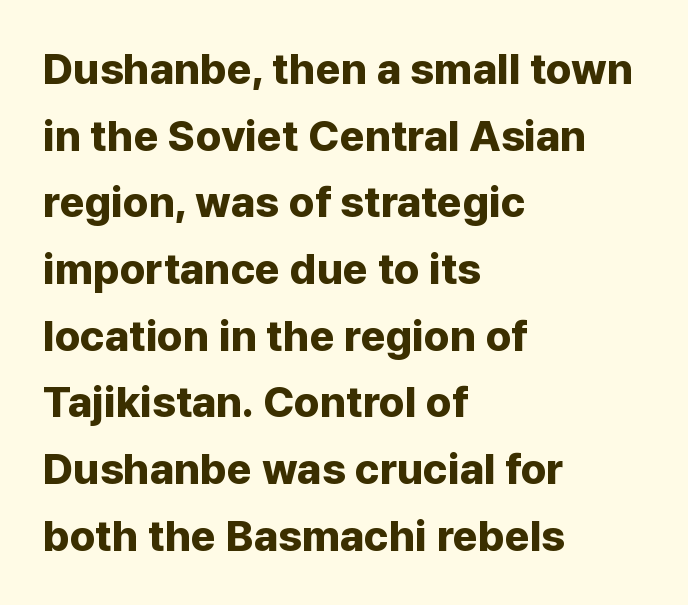
Heft: maximum for text — a bold. Honestly, the row spacing looks completely unremarkable. Clear beneath every line of the passage. The specimen reads as upright at a glance. This is sans-serif lettering, the kind often seen on screens and signage. The rag falls on the right side of this text block.
